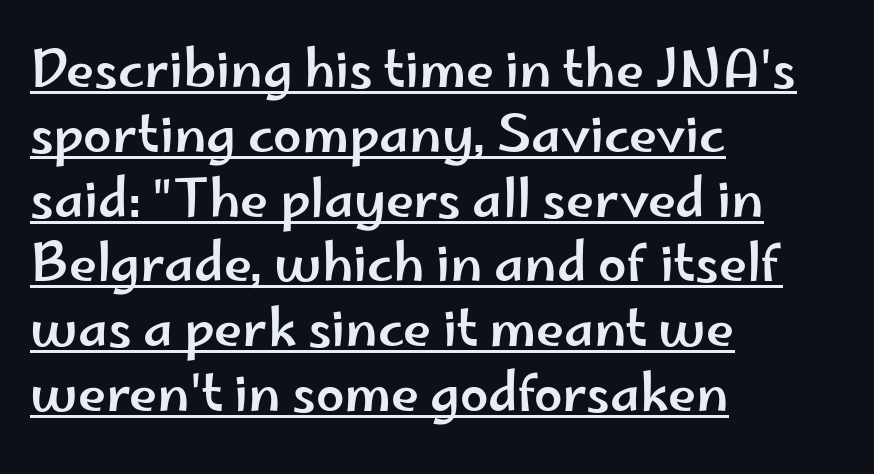
The image shows 51 px wide sans-serif type, upright; set left-aligned, normal line spacing (1.27x), normal letter spacing, underlined; low stroke contrast and a small x-height.
